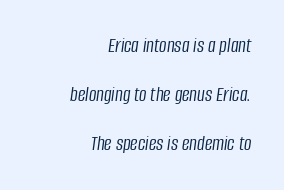
Which margin do the lines hug? The right one — the left edge is uneven. A light-to-regular cut is what we see here. You could call the tracking neutral — neither tight nor loose. Honestly, there is no underline to notice here at all. If you drew a line through each stem, it would be angled.
